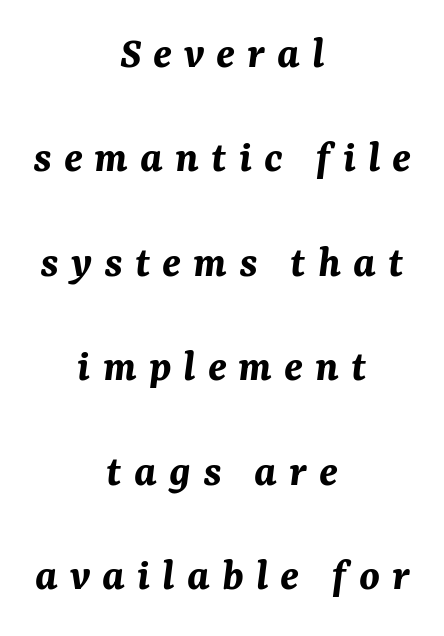
Q: Is the text bold? A: Yes.
Q: Is the text italic (slanted)? A: Yes, it leans right by about 7 degrees.
Q: Is the text underlined? A: No.
Q: How is the paragraph aligned? A: Centered.
Q: Is the spacing between letters normal or unusually wide? A: Unusually wide.
Q: Is the spacing between lines tight, normal or loose? A: Loose.
Q: Width (condensed, normal, or wide)? A: Normal.
Q: Stroke contrast? A: Medium.
Q: x-height? A: Medium.
Q: Monospaced? A: No.
